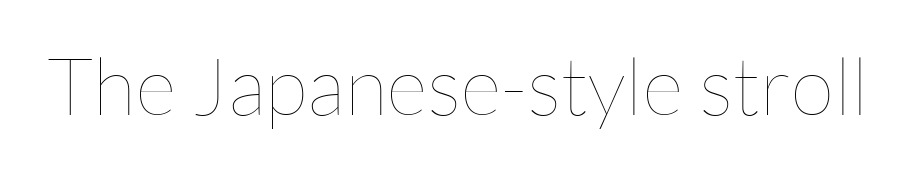
The image shows 80 px thin type, upright; set normal letter spacing, not underlined; low stroke contrast and a medium x-height.
